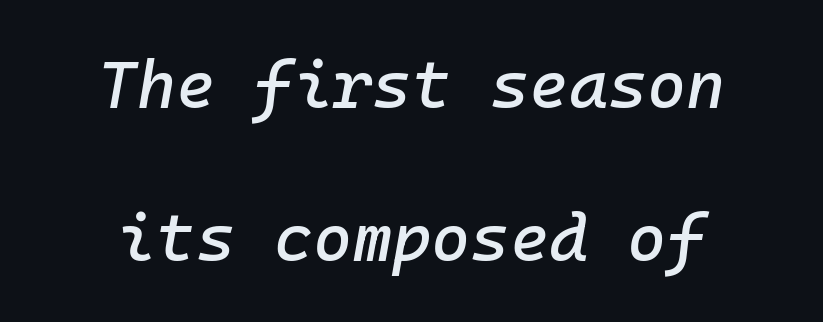
An italicized treatment has been applied to the whole sample. Leading is clearly above the norm, producing a sparse column. Nobody touched the tracking dial on this one. Check under the words: just untouched page.
